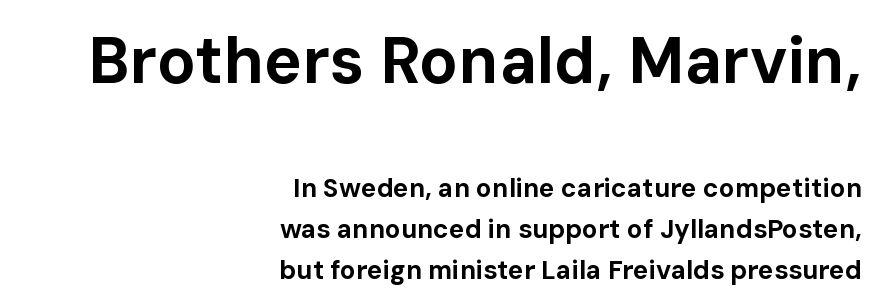
{"serif": "no", "italic": "no", "bold": "yes", "weight": "bold", "width": "normal", "stroke_contrast": "low", "x_height": "medium", "monospaced": "no", "underline": "no", "align": "right", "line_spacing": "normal", "line_spacing_ratio": 1.58, "letter_spacing": "normal", "letter_spacing_em": 0.0, "larger_block": "first", "size_ratio": 2.46, "glyph_px": 64}
